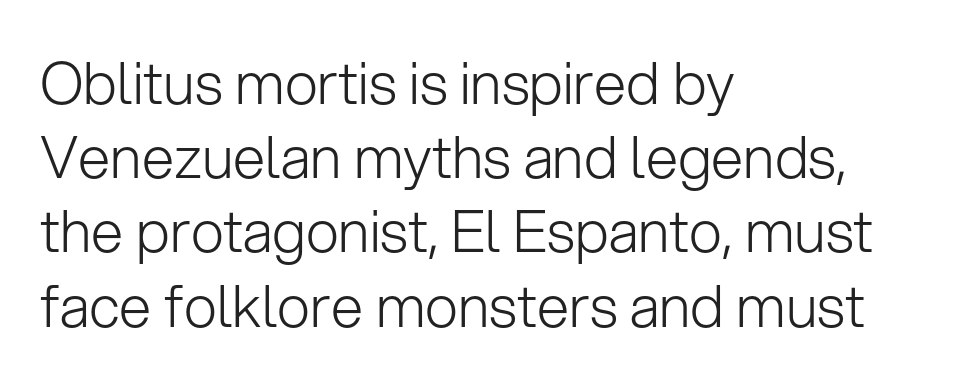
The image shows 58 px light sans-serif type, upright; set left-aligned, normal line spacing (1.28x), normal letter spacing, not underlined; low stroke contrast and a medium x-height.
